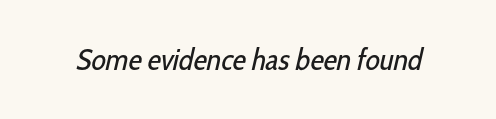
Short note: letters normally spaced. This sample has the flowing, uneven cadence of proportional lettering. Check under the words: just untouched page. No feet cap the strokes, marking this as sans-serif type. Heaviness? Minimal to ordinary, like unemphasized prose.
